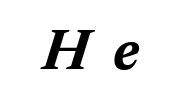
Bold? Absolutely — the strokes are thick and heavy. The rendering applies a slant to the glyphs. Is the letter spacing exaggerated? Yes — the characters are pushed far apart. This sample has the flowing, uneven cadence of proportional lettering.
